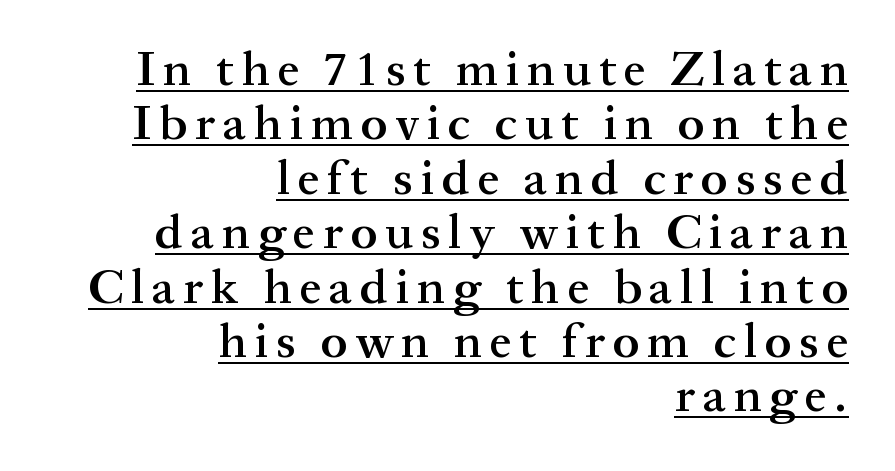
{"serif": "yes", "italic": "no", "bold": "semi", "weight": "semibold", "width": "normal", "stroke_contrast": "medium", "x_height": "medium", "monospaced": "no", "underline": "yes", "align": "right", "line_spacing": "tight", "line_spacing_ratio": 1.11, "glyph_px": 49}
